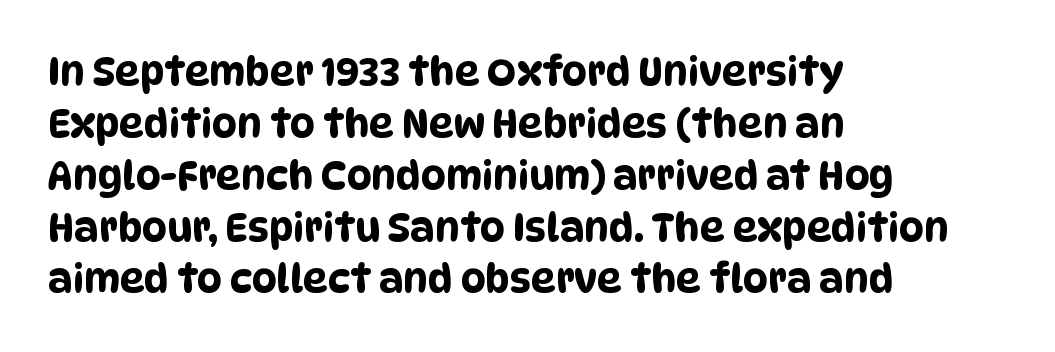
Tracking value appears to be zero — textbook default spacing. The string is rendered with underlining switched off. The compositor pushed each line to the left boundary. Looks like regular typesetting: each glyph gets only the width it needs. The vertical gap from one line to the next is medium.
